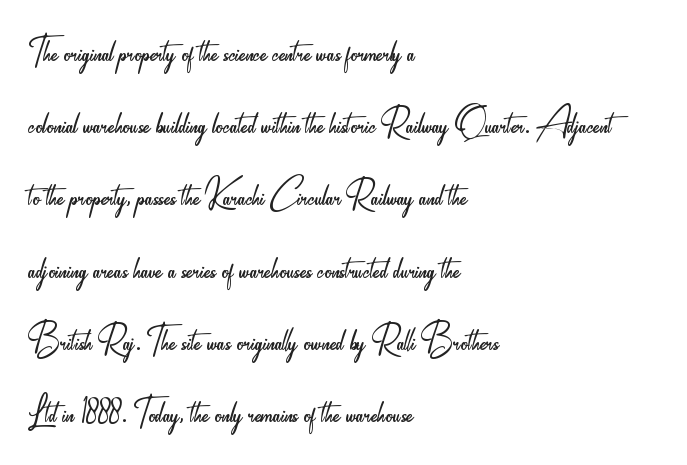
The image shows 46 px light, condensed sans-serif type; set left-aligned, normal line spacing (1.57x), normal letter spacing, not underlined; low stroke contrast and a small x-height.
